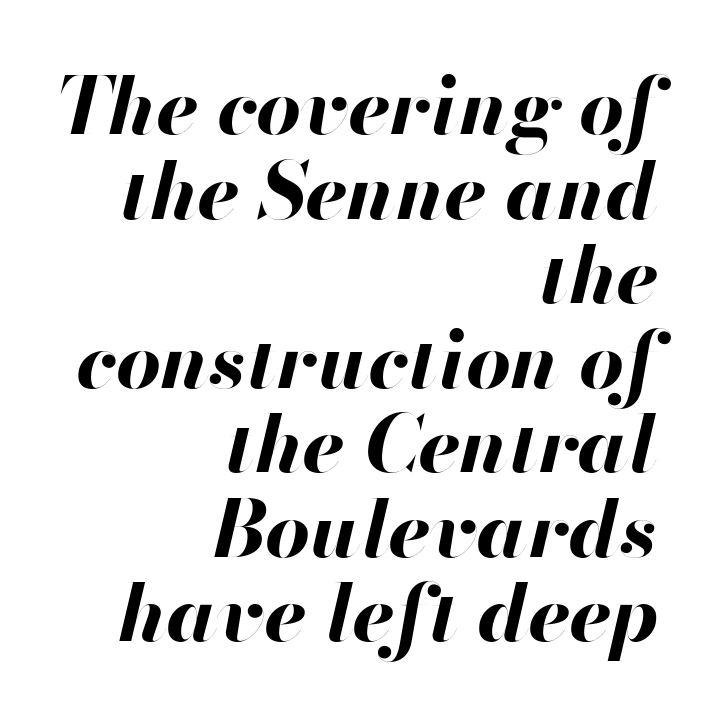
Notice how descenders almost collide with the ascenders below — that's tight leading. Notice how the passage keeps a crisp vertical edge on the right only. Proportional: the letters do not fall into vertical columns. The baseline area is clear. The specimen reads as italic at a glance.
